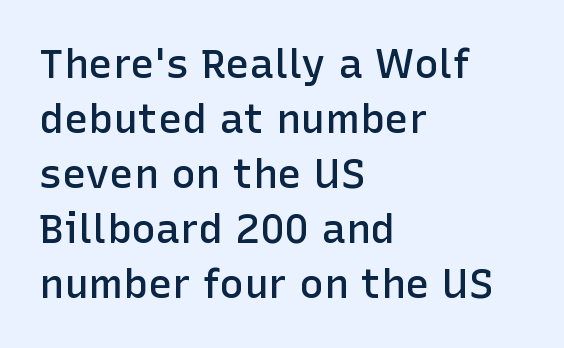
The image shows 41 px semibold sans-serif type, upright; set left-aligned, normal line spacing (1.34x), normal letter spacing, not underlined; low stroke contrast and a medium x-height.
